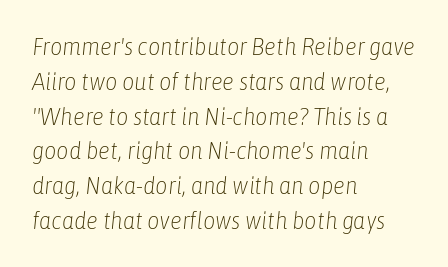
{"italic": "yes", "lean": "right", "slant_degrees": 6, "bold": "no", "underline": "no", "align": "left", "line_spacing": "normal", "line_spacing_ratio": 1.45, "letter_spacing": "normal", "letter_spacing_em": 0.0, "glyph_px": 24}
